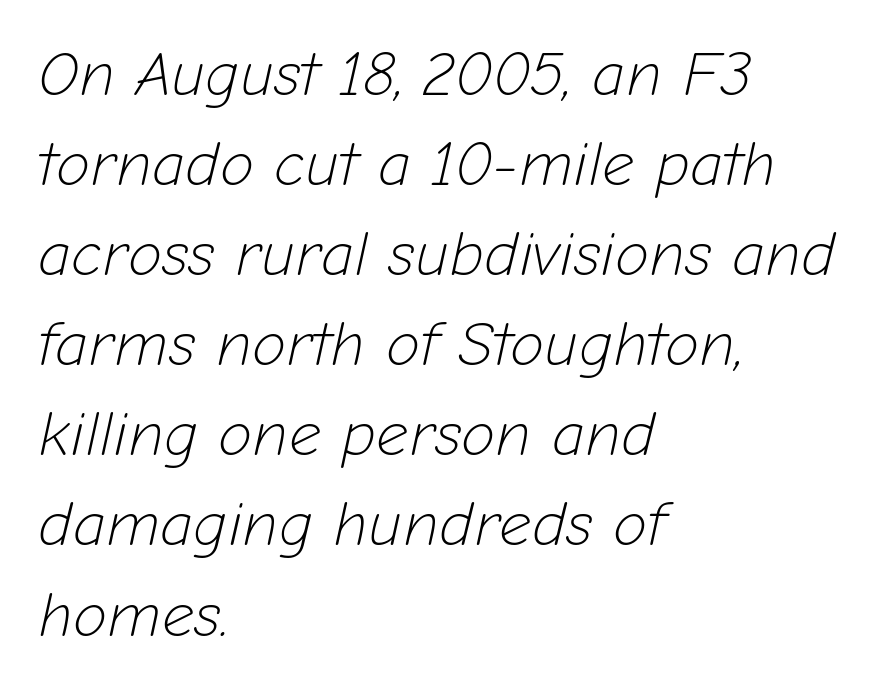
Q: Is the text bold? A: No.
Q: Is the text italic (slanted)? A: Yes, it leans right by about 12 degrees.
Q: Is the text underlined? A: No.
Q: How is the paragraph aligned? A: Left-aligned.
Q: Is the spacing between letters normal or unusually wide? A: Normal.
Q: Is the spacing between lines tight, normal or loose? A: Normal.
Q: Width (condensed, normal, or wide)? A: Normal.
Q: Stroke contrast? A: Low.
Q: x-height? A: Medium.
Q: Monospaced? A: No.
